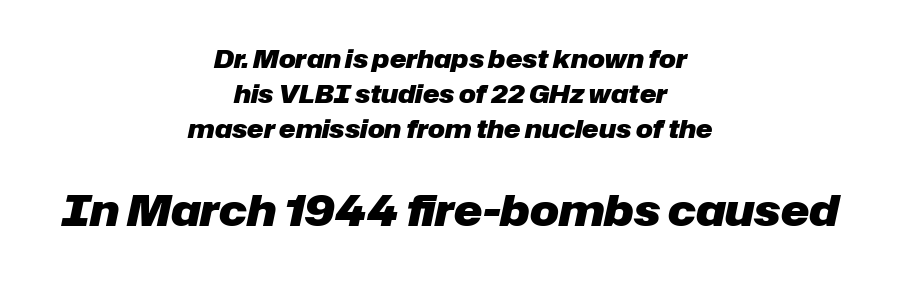
The image shows 43 px heavy type, italic (leaning right); set centered, normal line spacing (1.4x), normal letter spacing, not underlined; the second (bottom) block is 1.72x larger; low stroke contrast and a medium x-height.
